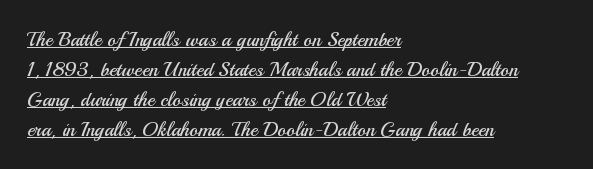
Q: Is the text bold? A: No.
Q: Is the text italic (slanted)? A: Yes.
Q: Is the text underlined? A: Yes.
Q: How is the paragraph aligned? A: Left-aligned.
Q: Is the spacing between letters normal or unusually wide? A: Normal.
Q: Is the spacing between lines tight, normal or loose? A: Normal.
